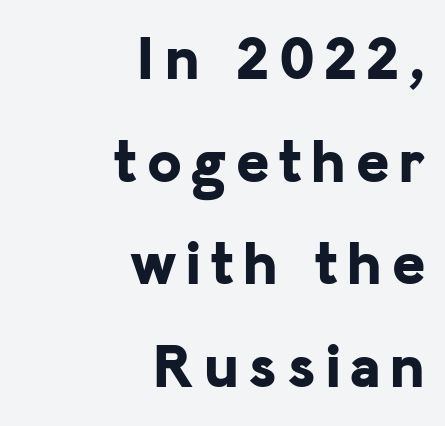
{"serif": "no", "italic": "no", "bold": "yes", "weight": "bold", "width": "normal", "stroke_contrast": "low", "x_height": "medium", "monospaced": "no", "underline": "no", "align": "right", "line_spacing": "normal", "line_spacing_ratio": 1.63, "glyph_px": 63}
